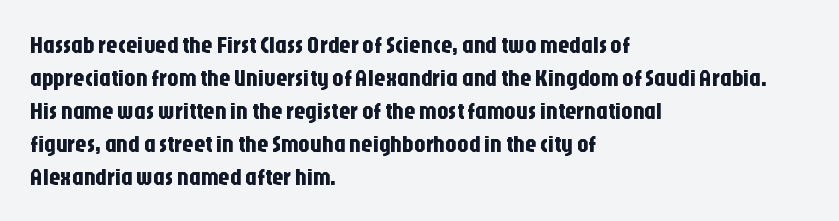
Plain, unruled lines of type. Letter spacing: default. Quick note: interline space is typical. Does the lettering tilt? It doesn't — this is upright. One-word summary of the alignment: left.
